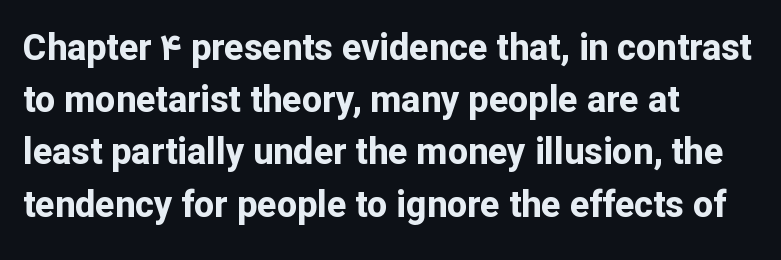
Does the weight exceed regular? Yes, all the way to bold. You could not count columns in this text — the font is proportionally spaced. A roman cut, with each character standing at attention. In terms of letterform style, serifs are entirely absent. A classic flush-left, rag-right setting is used for this passage. Underlining? Definitely not there.
